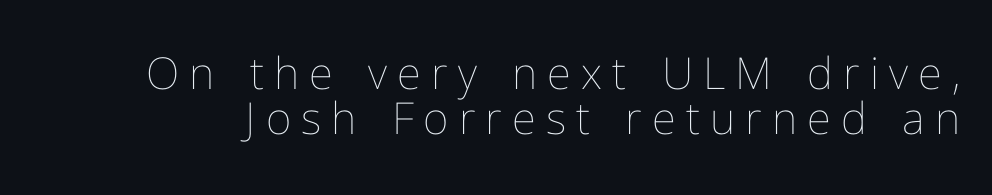
The image shows 44 px thin type, upright; set tight line spacing (1.03x), unusually wide letter spacing (+0.23 em), not underlined; low stroke contrast and a medium x-height.
